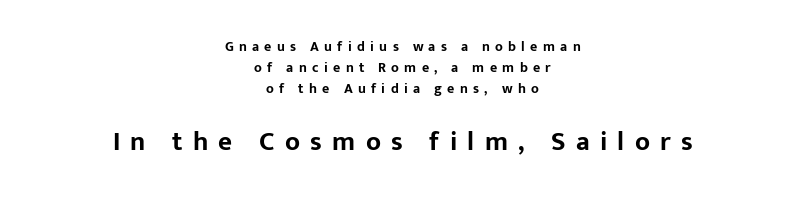
The image shows 27 px bold type, upright; set centered, normal line spacing (1.49x), unusually wide letter spacing (+0.38 em), not underlined; the second (bottom) block is 1.93x larger.
